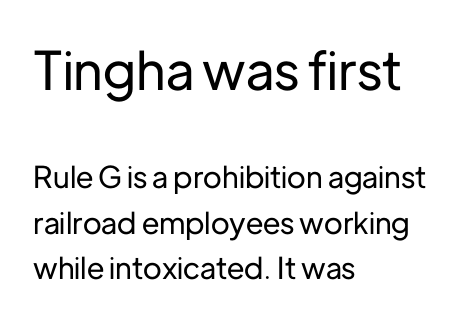
{"serif": "no", "italic": "no", "width": "normal", "stroke_contrast": "low", "x_height": "medium", "monospaced": "no", "underline": "no", "align": "left", "line_spacing": "normal", "line_spacing_ratio": 1.51, "letter_spacing": "normal", "letter_spacing_em": 0.0, "larger_block": "first", "size_ratio": 1.77, "glyph_px": 53}
